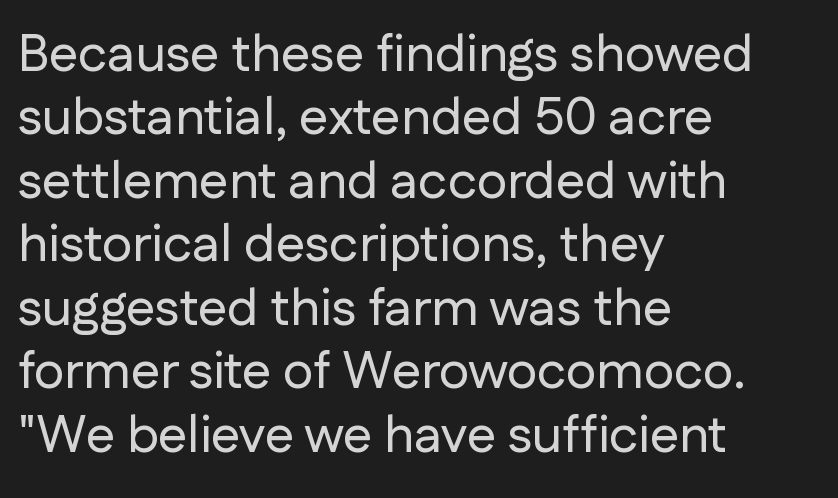
{"serif": "no", "italic": "no", "width": "normal", "stroke_contrast": "low", "x_height": "medium", "monospaced": "no", "underline": "no", "align": "left", "line_spacing_ratio": 1.22, "letter_spacing": "normal", "letter_spacing_em": 0.0, "glyph_px": 52}
